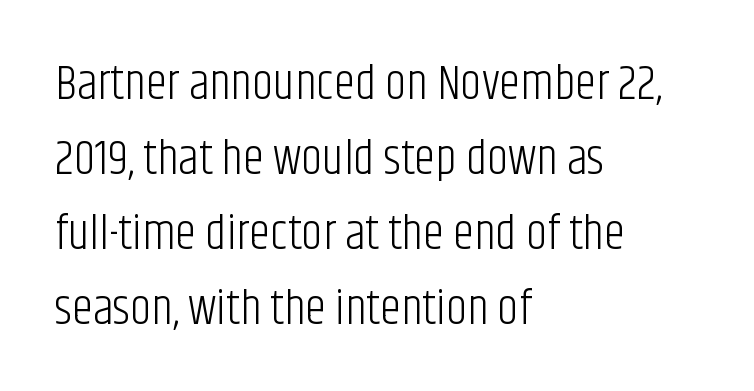
The image shows 48 px light, condensed sans-serif type, upright; set left-aligned, normal line spacing (1.56x), normal letter spacing, not underlined; low stroke contrast and a large x-height.
